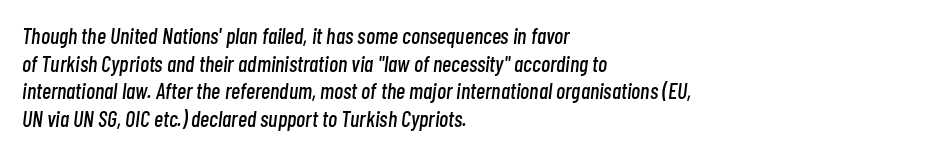
{"italic": "yes", "lean": "right", "slant_degrees": 7, "underline": "no", "align": "left", "line_spacing": "normal", "line_spacing_ratio": 1.26, "letter_spacing": "normal", "letter_spacing_em": 0.0, "glyph_px": 22}
